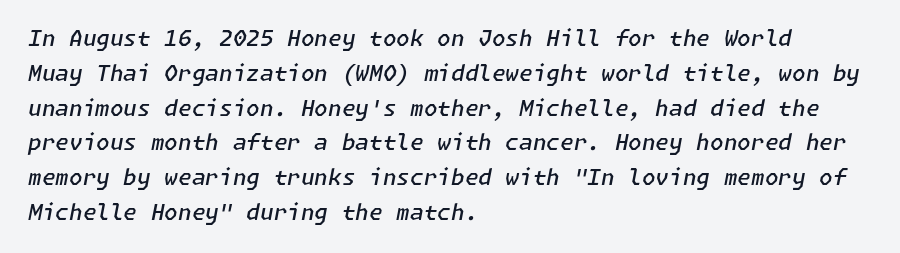
{"italic": "yes", "lean": "right", "slant_degrees": 11, "bold": "semi", "underline": "no", "align": "left", "line_spacing": "normal", "line_spacing_ratio": 1.58, "letter_spacing": "normal", "letter_spacing_em": 0.0, "glyph_px": 22}
